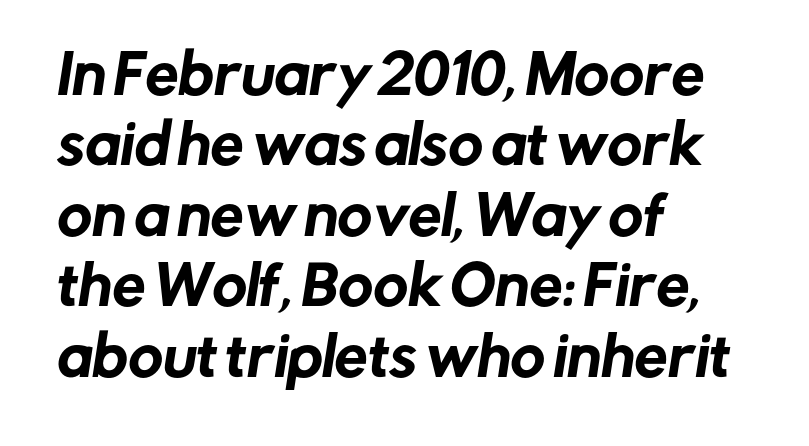
The image shows 53 px sans-serif type; set left-aligned, normal line spacing (1.33x), normal letter spacing, not underlined; low stroke contrast and a medium x-height.
